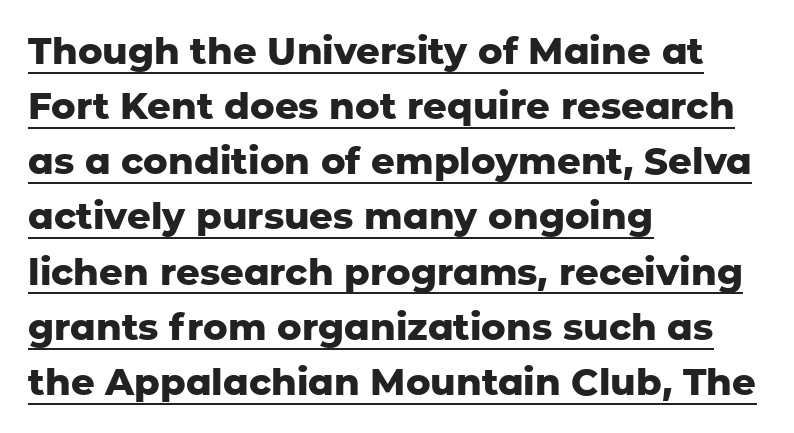
Set as a true bold cut, around the 700 mark. Left-aligned paragraph, ragged on the right. In designer terms, the underline attribute is active on this setting. Is this a fixed-width face? No — the glyphs have proportional, varying widths.
